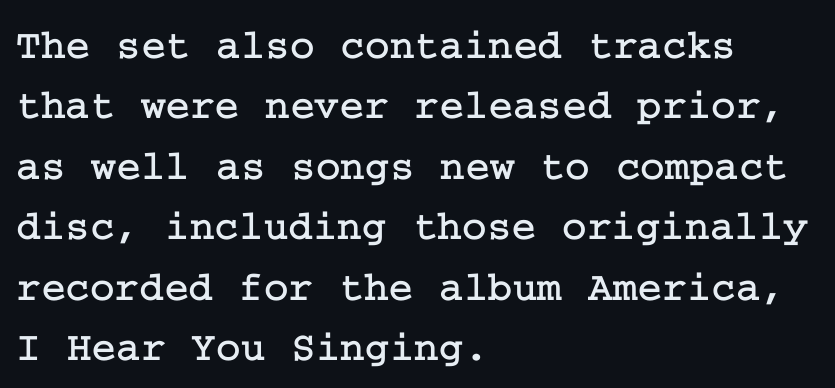
{"serif": "yes", "italic": "no", "width": "normal", "stroke_contrast": "low", "x_height": "medium", "underline": "no", "align": "left", "line_spacing": "normal", "line_spacing_ratio": 1.44, "letter_spacing": "normal", "letter_spacing_em": 0.0, "glyph_px": 42}
